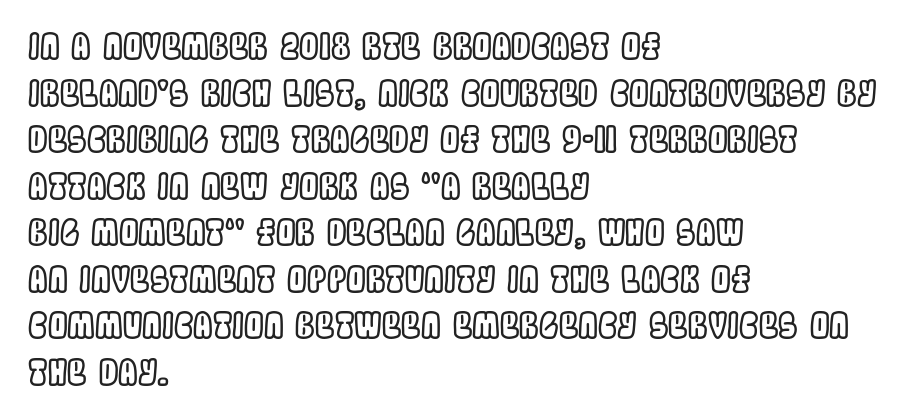
Q: Is the text italic (slanted)? A: No, it is upright.
Q: Is the text underlined? A: No.
Q: How is the paragraph aligned? A: Left-aligned.
Q: Is the spacing between letters normal or unusually wide? A: Normal.
Q: Is the spacing between lines tight, normal or loose? A: Normal.
Q: Width (condensed, normal, or wide)? A: Condensed.
Q: x-height? A: Large.
Q: Monospaced? A: No.
